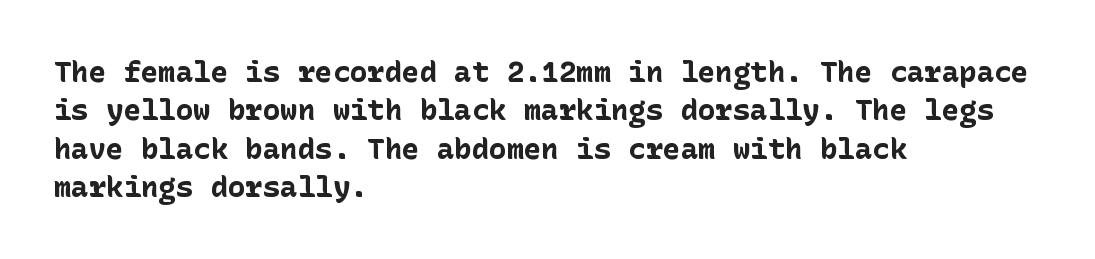
Typesetter's note: full bold, strokes at maximum text heaviness. Clear beneath every line of the passage. Students, observe: this is what conventionally led text looks like. No feet cap the strokes, marking this as sans-serif type. The rendering keeps characters at their native spacing.
